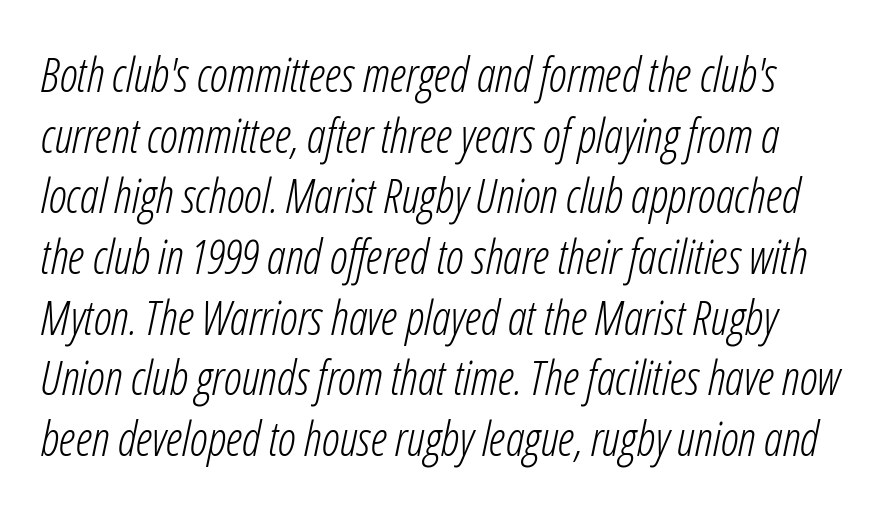
{"italic": "yes", "lean": "right", "slant_degrees": 12, "bold": "no", "weight": "light", "width": "condensed", "stroke_contrast": "low", "x_height": "medium", "monospaced": "no", "underline": "no", "line_spacing": "normal", "line_spacing_ratio": 1.29, "letter_spacing": "normal", "letter_spacing_em": 0.0, "glyph_px": 47}
